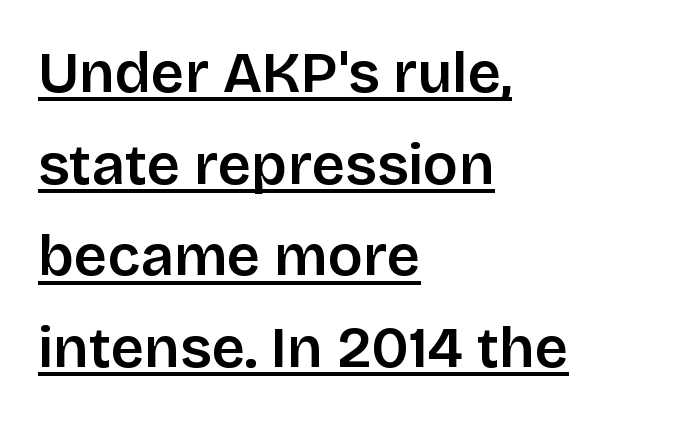
Q: Is the text italic (slanted)? A: No, it is upright.
Q: Is the typeface a serif or a sans-serif typeface? A: Sans-serif.
Q: Is the text underlined? A: Yes.
Q: How is the paragraph aligned? A: Left-aligned.
Q: Is the spacing between letters normal or unusually wide? A: Normal.
Q: Is the spacing between lines tight, normal or loose? A: Normal.
Q: Width (condensed, normal, or wide)? A: Normal.
Q: Stroke contrast? A: Low.
Q: x-height? A: Large.
Q: Monospaced? A: No.
